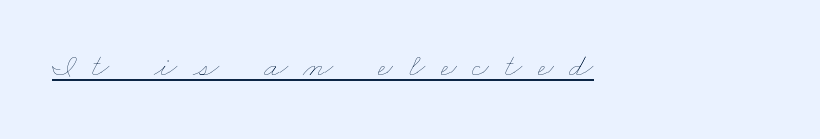
Someone cranked the tracking dial way up on this one. What decoration does the sample have? An underline. No letter is thick-stroked: the sample isn't bold. Looks like regular typesetting: each glyph gets only the width it needs.
